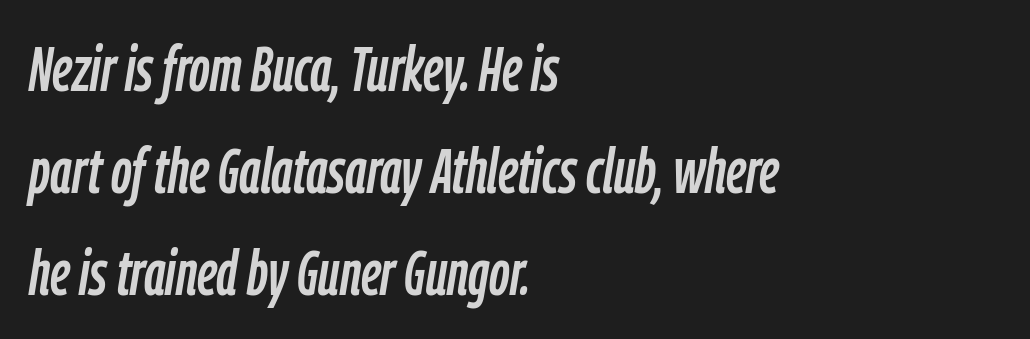
Q: Is the text italic (slanted)? A: Yes, it leans right by about 9 degrees.
Q: Is the text underlined? A: No.
Q: How is the paragraph aligned? A: Left-aligned.
Q: Is the spacing between letters normal or unusually wide? A: Normal.
Q: Is the spacing between lines tight, normal or loose? A: Normal.
Q: Width (condensed, normal, or wide)? A: Condensed.
Q: Stroke contrast? A: Low.
Q: x-height? A: Medium.
Q: Monospaced? A: No.
